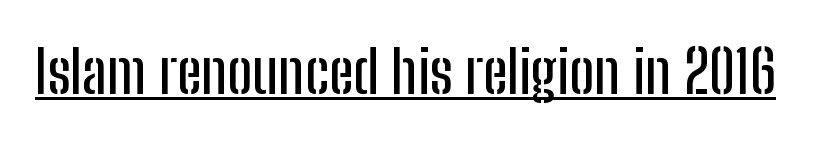
Look at the bottom of the vertical strokes: they stop flat, with no serifs. These lines are rendered in a variable-pitch font. A roman cut, with each character standing at attention. Check the space under the baseline: a stroke is drawn there. The tracking reads as untouched default to a designer's eye.
